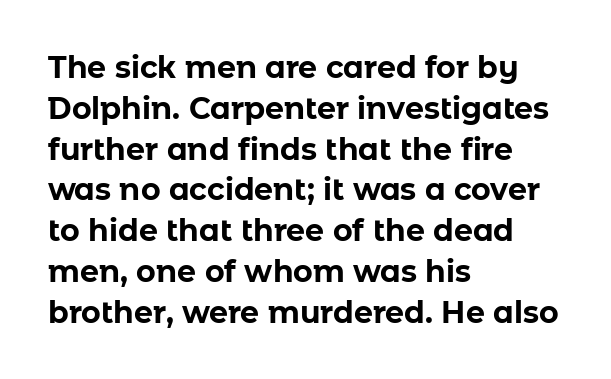
Default kerning and tracking; the words read as compact shapes. You could not count columns in this text — the font is proportionally spaced. The type sits square on the baseline with zero lean. Notice how descenders clear the ascenders below comfortably — that's standard leading.
